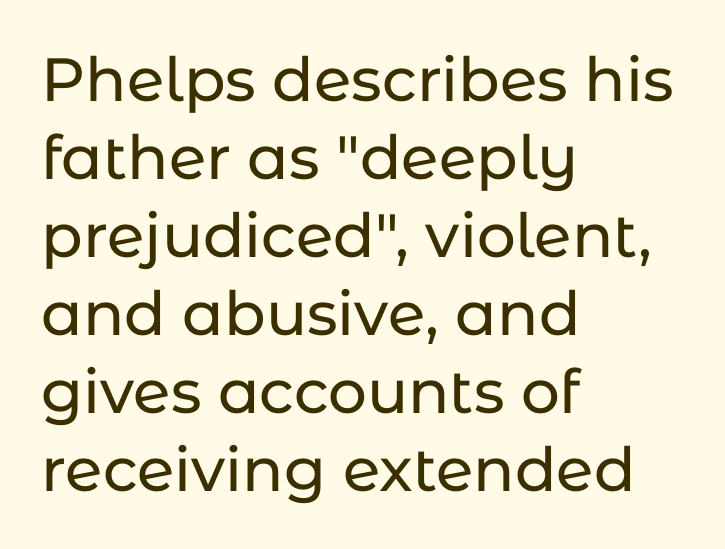
The image shows 61 px sans-serif type, upright; set left-aligned, normal line spacing (1.28x), normal letter spacing, not underlined; low stroke contrast and a medium x-height.
